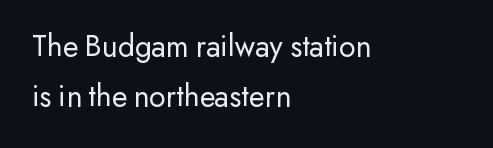
Q: Is the text bold? A: No.
Q: Is the text italic (slanted)? A: No, it is upright.
Q: Is the typeface a serif or a sans-serif typeface? A: Sans-serif.
Q: Is the text underlined? A: No.
Q: How is the paragraph aligned? A: Left-aligned.
Q: Is the spacing between letters normal or unusually wide? A: Normal.
Q: Is the spacing between lines tight, normal or loose? A: Normal.
Q: Width (condensed, normal, or wide)? A: Normal.
Q: Stroke contrast? A: Low.
Q: x-height? A: Small.
Q: Monospaced? A: No.
